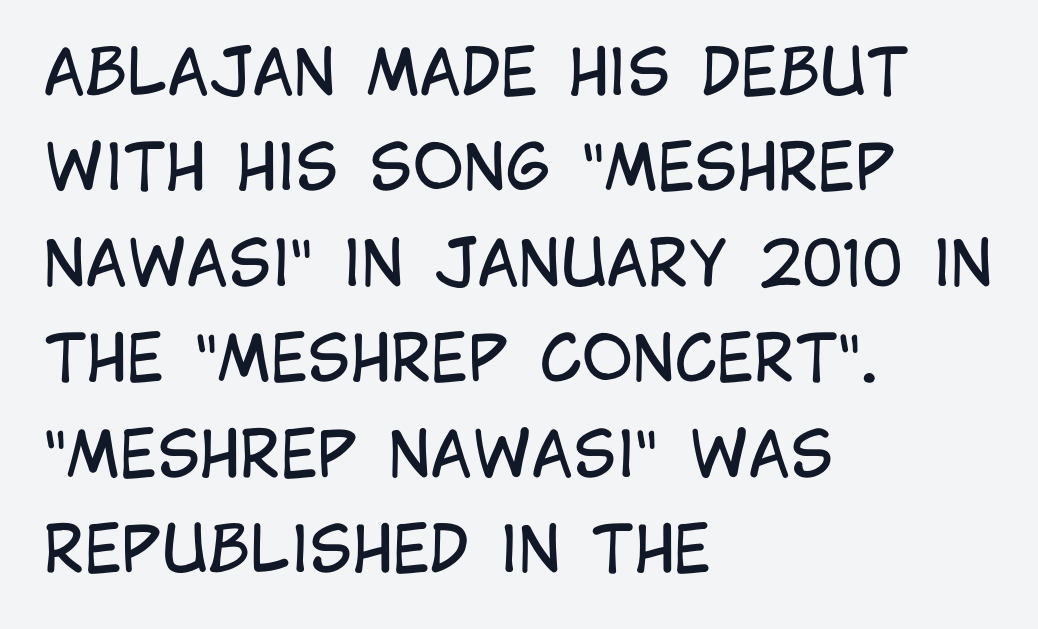
Letterform terminals end flat and unadorned throughout the passage. The typesetting does not lean heavy: it is not bold. If you measured baseline to baseline, you'd find a middling distance. Characters follow at the spacing the type designer built in.
